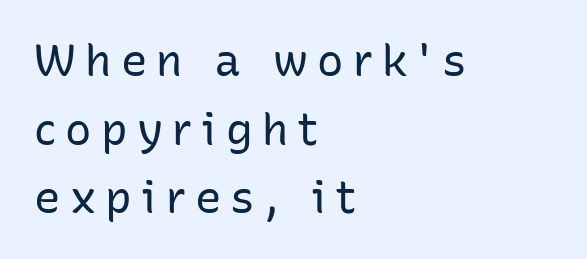
Q: Is the text bold? A: No.
Q: Is the text italic (slanted)? A: No, it is upright.
Q: Is the typeface a serif or a sans-serif typeface? A: Sans-serif.
Q: Is the text underlined? A: No.
Q: How is the paragraph aligned? A: Left-aligned.
Q: Is the spacing between letters normal or unusually wide? A: Unusually wide.
Q: Is the spacing between lines tight, normal or loose? A: Normal.
Q: Width (condensed, normal, or wide)? A: Normal.
Q: Stroke contrast? A: Low.
Q: x-height? A: Medium.
Q: Monospaced? A: No.
